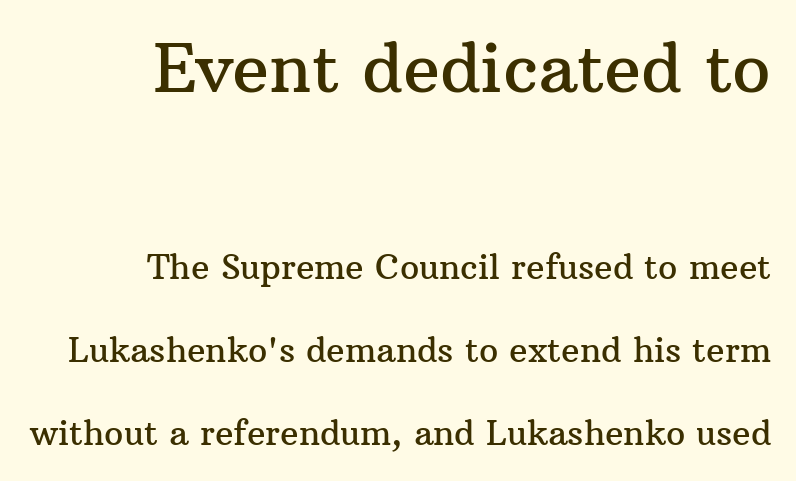
A roman cut, with each character standing at attention. The designer gave the opening block more size than the closing block. Loosely led — the rows are spread out. This sample is right-justified, so line beginnings fall wherever the words allow.
